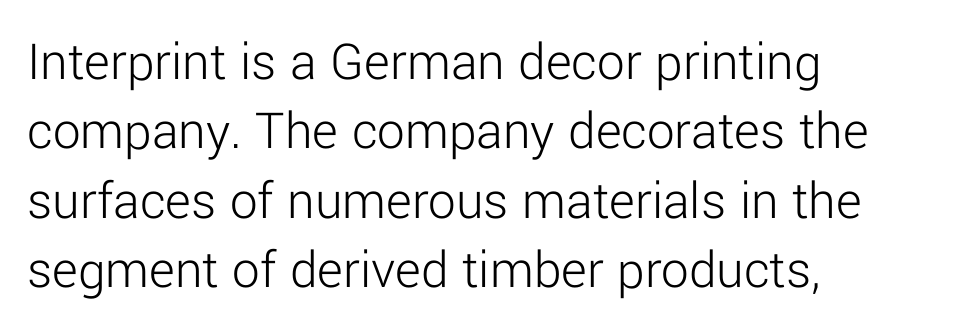
This reads as an unemphasized weight, regular at the heaviest. Proportional: the letters do not fall into vertical columns. Does the type have serifs? No, each stem ends abruptly. This sample keeps an unexceptional amount of space between lines. Spacing between characters is what you'd get straight out of the box. Upright lettering throughout.
